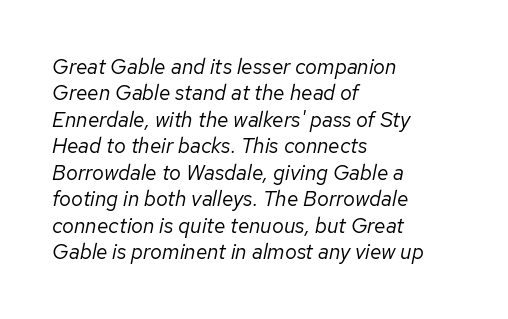
Q: Is the text bold? A: No.
Q: Is the text italic (slanted)? A: Yes, it leans right by about 12 degrees.
Q: Is the text underlined? A: No.
Q: How is the paragraph aligned? A: Left-aligned.
Q: Is the spacing between letters normal or unusually wide? A: Normal.
Q: Is the spacing between lines tight, normal or loose? A: Normal.
